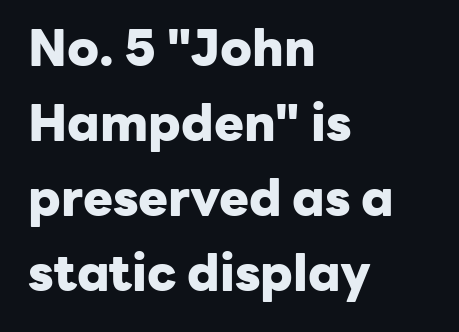
A full-strength bold gives these letters their thick strokes. Spacing between characters is what you'd get straight out of the box. A sans-serif font was chosen for this passage. The letters stand upright; this is a roman face. The passage shown is not underscored anywhere.
